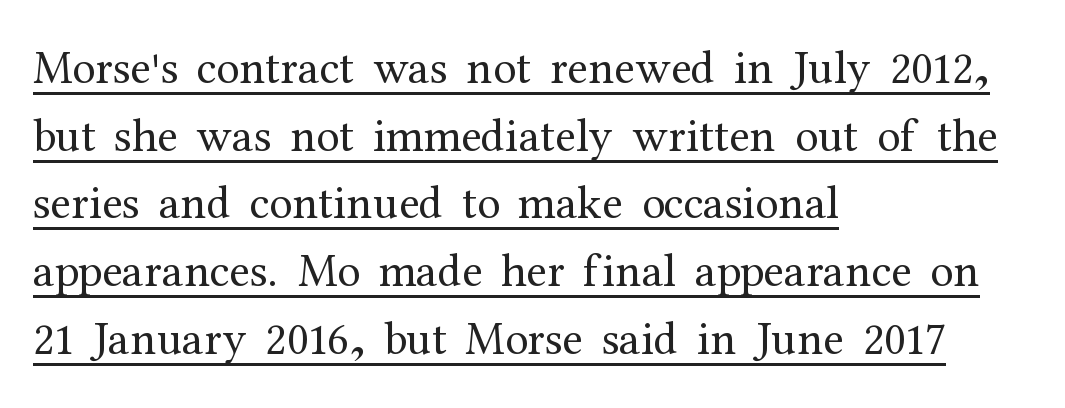
{"serif": "yes", "italic": "no", "bold": "no", "weight": "regular", "width": "normal", "stroke_contrast": "medium", "x_height": "medium", "monospaced": "no", "underline": "yes", "align": "left", "line_spacing": "normal", "line_spacing_ratio": 1.44, "letter_spacing": "normal", "letter_spacing_em": 0.0, "glyph_px": 47}
